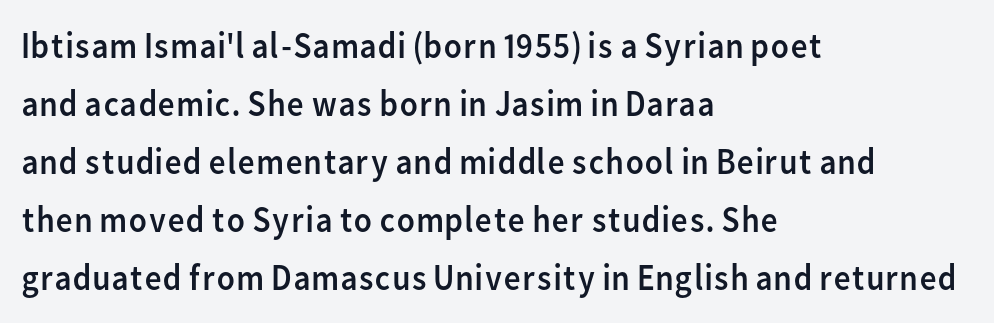
Default kerning and tracking; the words read as compact shapes. The passage shown is not bold in any degree. Is this a fixed-width face? No — the glyphs have proportional, varying widths. The baseline area is clear. A roman cut, with each character standing at attention. The space between consecutive lines is moderate.
